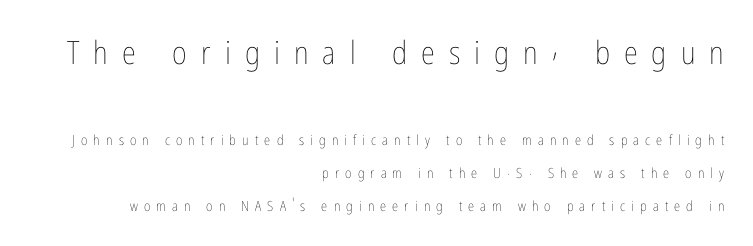
Q: Is the text bold? A: No.
Q: Is the text italic (slanted)? A: No, it is upright.
Q: Is the text underlined? A: No.
Q: How is the paragraph aligned? A: Right-aligned.
Q: Is the spacing between letters normal or unusually wide? A: Unusually wide.
Q: Is the spacing between lines tight, normal or loose? A: Loose.
Q: Which block of text is set in a larger size, the first (top) or the second (bottom)? A: The first (top) one.
Q: Width (condensed, normal, or wide)? A: Condensed.
Q: Stroke contrast? A: Low.
Q: x-height? A: Medium.
Q: Monospaced? A: No.
